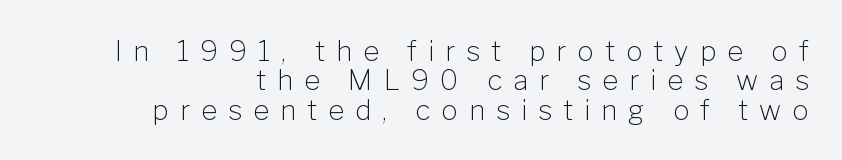
The image shows 28 px light sans-serif type, upright; set right-aligned, tight line spacing (1.05x), unusually wide letter spacing (+0.39 em), not underlined; low stroke contrast and a medium x-height.
